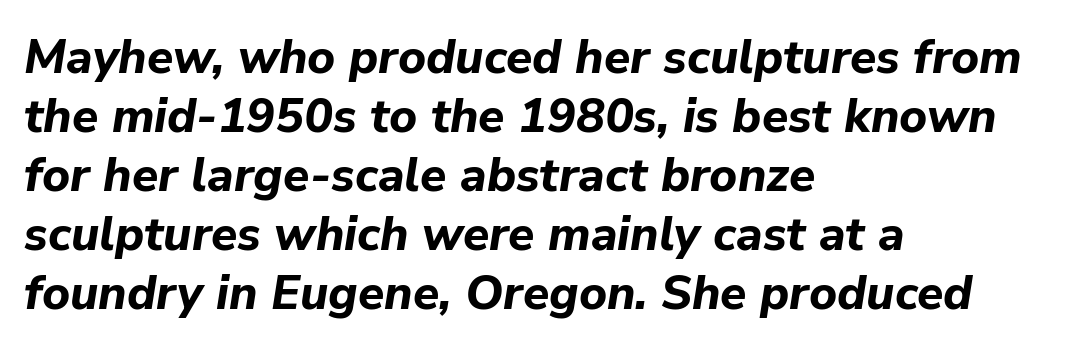
The image shows 48 px bold type, italic (leaning right); set left-aligned, line spacing 1.23x, normal letter spacing, not underlined; low stroke contrast and a medium x-height.
